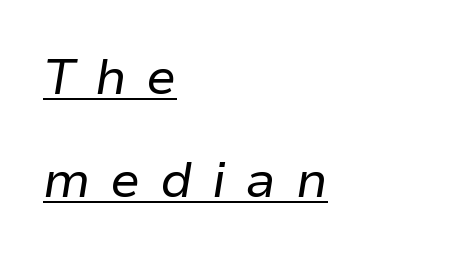
Q: Is the text bold? A: No.
Q: Is the text italic (slanted)? A: Yes, it leans right by about 9 degrees.
Q: Is the text underlined? A: Yes.
Q: How is the paragraph aligned? A: Left-aligned.
Q: Is the spacing between letters normal or unusually wide? A: Unusually wide.
Q: Is the spacing between lines tight, normal or loose? A: Loose.
Q: Width (condensed, normal, or wide)? A: Normal.
Q: Stroke contrast? A: Low.
Q: x-height? A: Medium.
Q: Monospaced? A: No.
